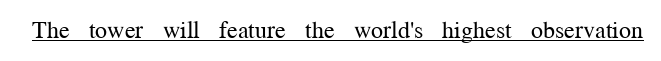
Q: Is the text bold? A: No.
Q: Is the text italic (slanted)? A: No, it is upright.
Q: Is the text underlined? A: Yes.
Q: Is the spacing between letters normal or unusually wide? A: Normal.
